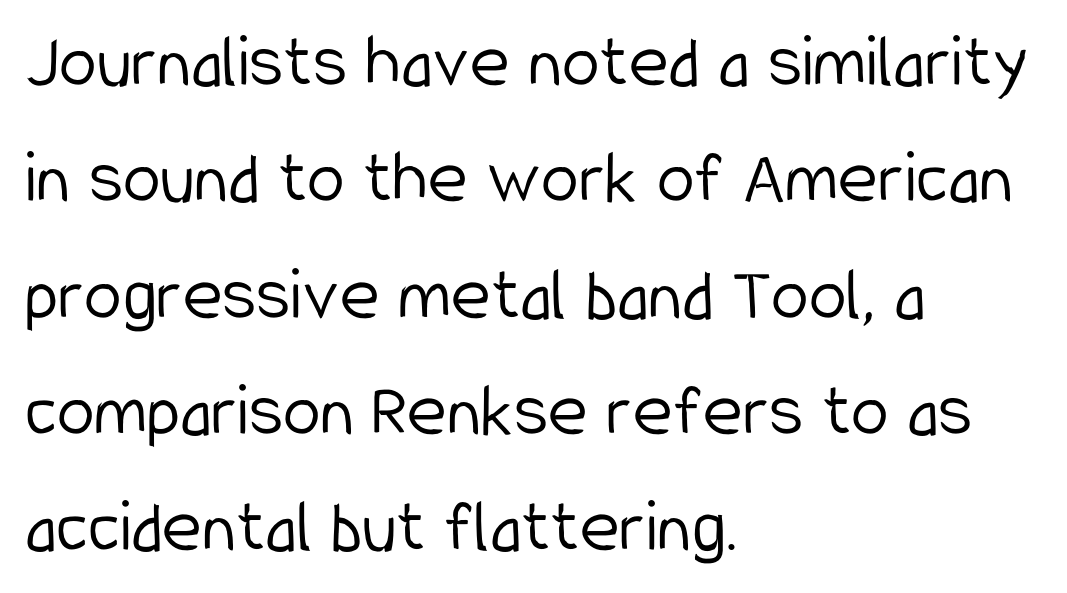
Type without underlining. Is there much room between lines? A standard amount, neither cramped nor airy. Looks like regular typesetting: each glyph gets only the width it needs. Nope, no serifs anywhere on these letters. Words appear dense and cohesive because spacing is normal. A student would call this left alignment; a typographer would say flush left, rag right.
